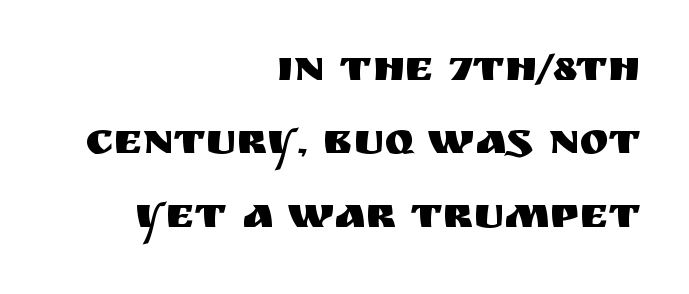
Q: Is the text italic (slanted)? A: No, it is upright.
Q: Is the typeface a serif or a sans-serif typeface? A: Sans-serif.
Q: Is the text underlined? A: No.
Q: How is the paragraph aligned? A: Right-aligned.
Q: Is the spacing between letters normal or unusually wide? A: Normal.
Q: Is the spacing between lines tight, normal or loose? A: Normal.
Q: Width (condensed, normal, or wide)? A: Normal.
Q: Stroke contrast? A: Medium.
Q: x-height? A: Large.
Q: Monospaced? A: No.
